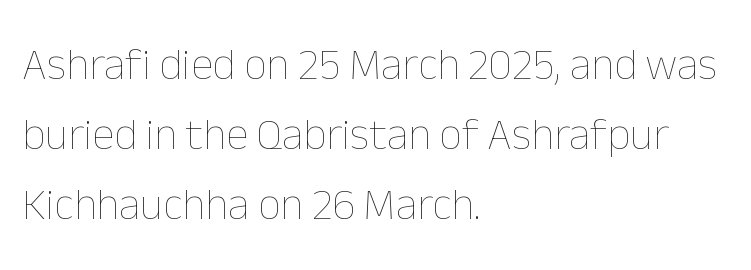
Q: Is the text bold? A: No.
Q: Is the text italic (slanted)? A: No, it is upright.
Q: Is the text underlined? A: No.
Q: How is the paragraph aligned? A: Left-aligned.
Q: Is the spacing between letters normal or unusually wide? A: Normal.
Q: Is the spacing between lines tight, normal or loose? A: Normal.
Q: Width (condensed, normal, or wide)? A: Normal.
Q: Stroke contrast? A: Low.
Q: x-height? A: Medium.
Q: Monospaced? A: No.
